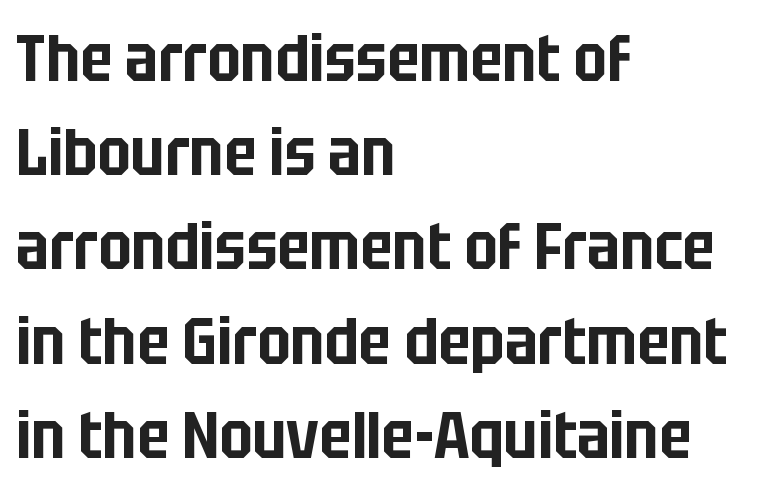
Notice how the stems are strictly vertical — no italics here. Words appear dense and cohesive because spacing is normal. Baseline-to-baseline distance is the conventional proportion of letter height. The letters advance in unequal steps, a hallmark of proportional type.
